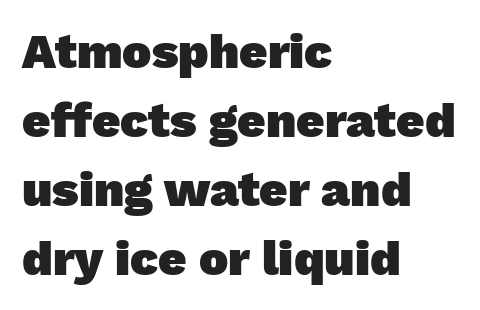
Q: Is the text bold? A: Yes.
Q: Is the typeface a serif or a sans-serif typeface? A: Sans-serif.
Q: Is the text underlined? A: No.
Q: How is the paragraph aligned? A: Left-aligned.
Q: Is the spacing between letters normal or unusually wide? A: Normal.
Q: Is the spacing between lines tight, normal or loose? A: Normal.
Q: Width (condensed, normal, or wide)? A: Normal.
Q: Stroke contrast? A: Low.
Q: x-height? A: Medium.
Q: Monospaced? A: No.
